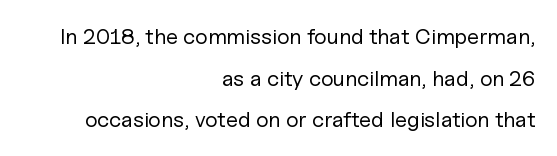
Q: Is the text bold? A: No.
Q: Is the text italic (slanted)? A: No, it is upright.
Q: Is the text underlined? A: No.
Q: How is the paragraph aligned? A: Right-aligned.
Q: Is the spacing between letters normal or unusually wide? A: Normal.
